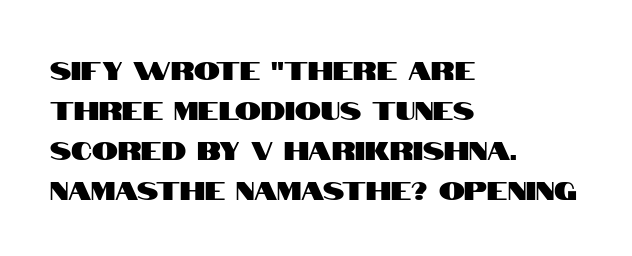
Q: Is the text italic (slanted)? A: No, it is upright.
Q: Is the text underlined? A: No.
Q: How is the paragraph aligned? A: Left-aligned.
Q: Is the spacing between letters normal or unusually wide? A: Normal.
Q: Is the spacing between lines tight, normal or loose? A: Normal.
